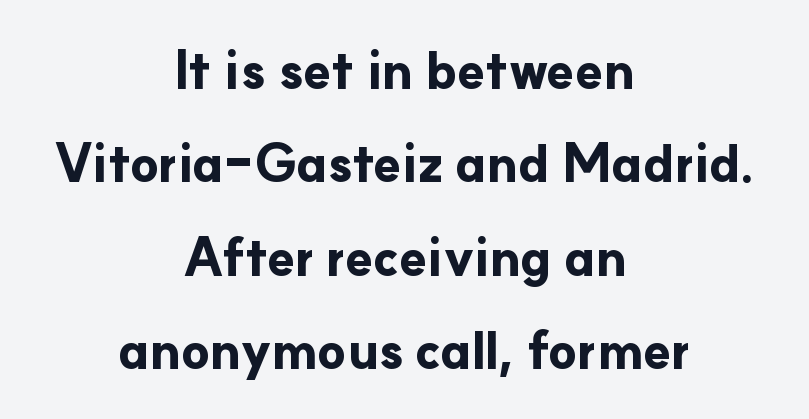
The image shows 51 px bold sans-serif type, upright; set centered, line spacing 1.83x, normal letter spacing, not underlined; low stroke contrast and a small x-height.
